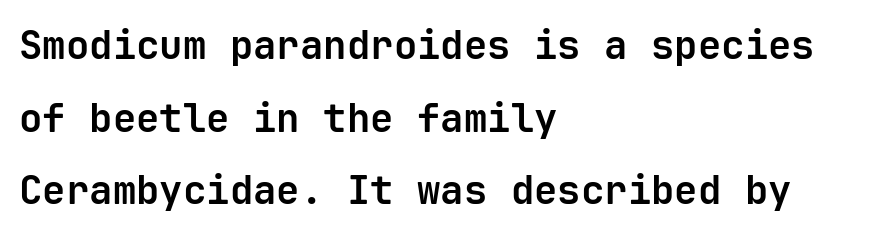
{"serif": "no", "italic": "no", "bold": "yes", "weight": "bold", "width": "normal", "stroke_contrast": "low", "x_height": "medium", "monospaced": "yes", "underline": "no", "align": "left", "line_spacing_ratio": 1.86, "letter_spacing": "normal", "letter_spacing_em": 0.0, "glyph_px": 39}
